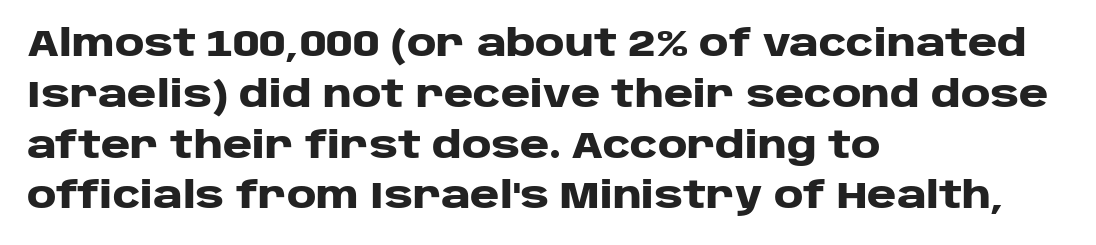
{"serif": "no", "italic": "no", "bold": "yes", "weight": "heavy", "width": "wide", "stroke_contrast": "low", "x_height": "large", "monospaced": "no", "underline": "no", "align": "left", "line_spacing": "normal", "line_spacing_ratio": 1.41, "letter_spacing": "normal", "letter_spacing_em": 0.0, "glyph_px": 36}
